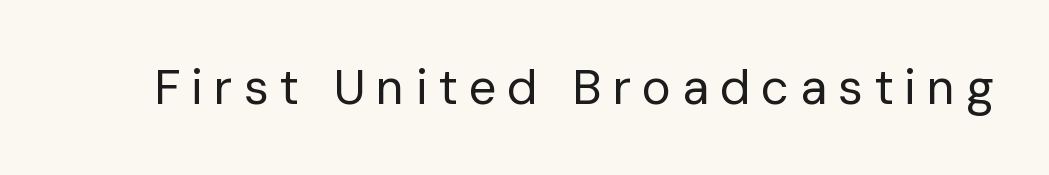
{"serif": "no", "italic": "no", "bold": "no", "weight": "regular", "width": "normal", "stroke_contrast": "low", "x_height": "medium", "monospaced": "no", "underline": "no", "letter_spacing": "wide", "letter_spacing_em": 0.22, "glyph_px": 49}
